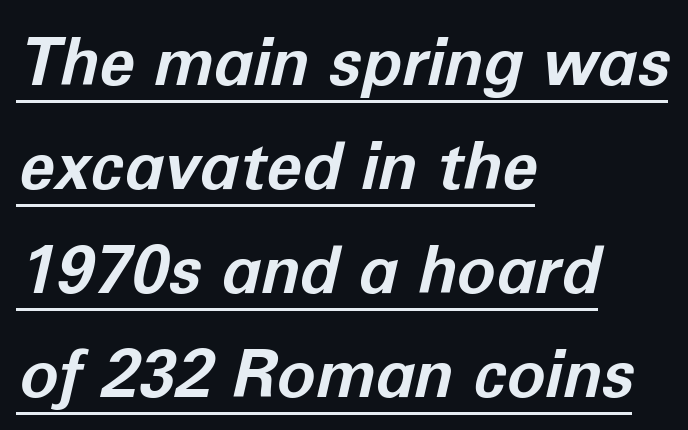
Q: Is the text bold? A: Yes.
Q: Is the text italic (slanted)? A: Yes, it leans right by about 12 degrees.
Q: Is the text underlined? A: Yes.
Q: How is the paragraph aligned? A: Left-aligned.
Q: Is the spacing between letters normal or unusually wide? A: Normal.
Q: Is the spacing between lines tight, normal or loose? A: Normal.
Q: Width (condensed, normal, or wide)? A: Normal.
Q: Stroke contrast? A: Low.
Q: x-height? A: Medium.
Q: Monospaced? A: No.
